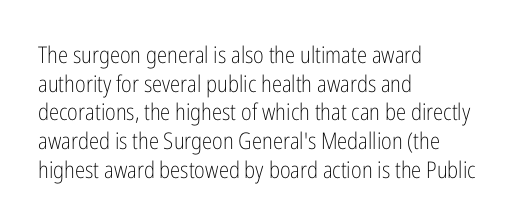
The image shows 23 px text type, upright; set left-aligned, normal line spacing (1.25x), normal letter spacing, not underlined.
